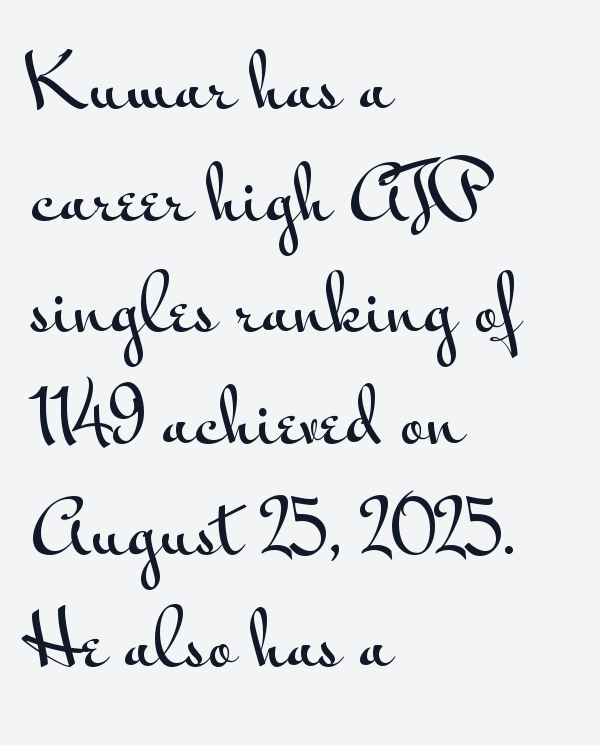
The image shows 72 px wide sans-serif type; set left-aligned, normal line spacing (1.55x), normal letter spacing, not underlined; medium stroke contrast and a small x-height.
